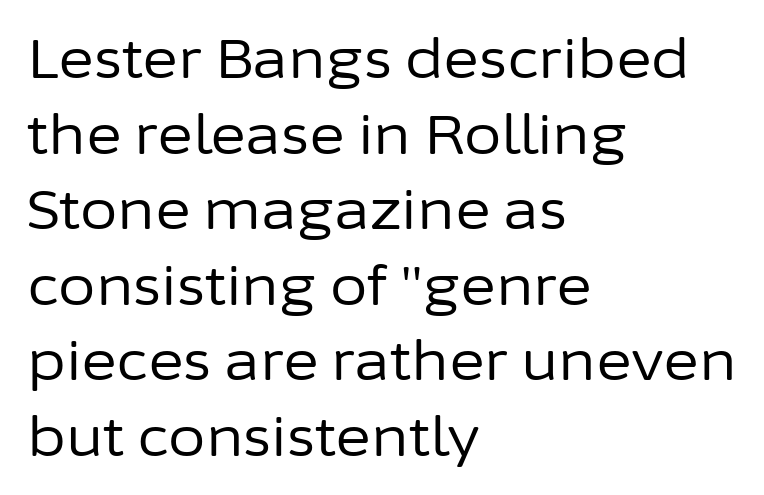
Q: Is the text bold? A: No.
Q: Is the text italic (slanted)? A: No, it is upright.
Q: Is the typeface a serif or a sans-serif typeface? A: Sans-serif.
Q: Is the text underlined? A: No.
Q: How is the paragraph aligned? A: Left-aligned.
Q: Is the spacing between letters normal or unusually wide? A: Normal.
Q: Is the spacing between lines tight, normal or loose? A: Normal.
Q: Width (condensed, normal, or wide)? A: Normal.
Q: Stroke contrast? A: Low.
Q: x-height? A: Medium.
Q: Monospaced? A: No.
